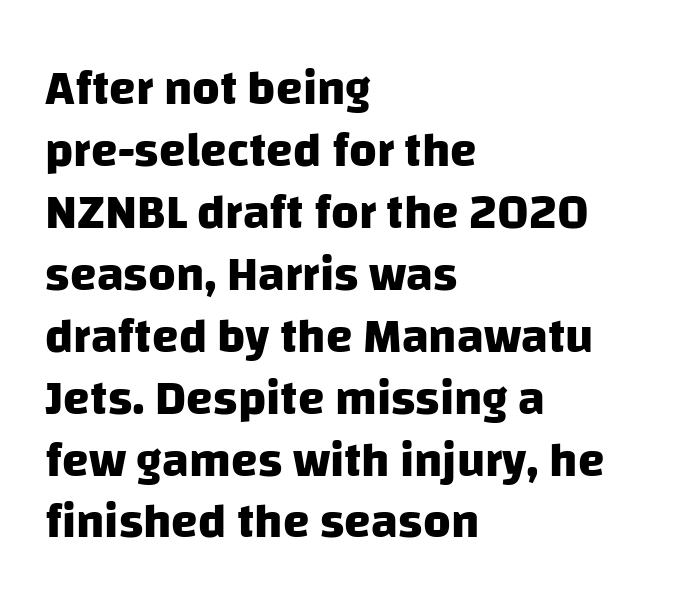
Q: Is the text bold? A: Yes.
Q: Is the typeface a serif or a sans-serif typeface? A: Sans-serif.
Q: Is the text underlined? A: No.
Q: How is the paragraph aligned? A: Left-aligned.
Q: Is the spacing between letters normal or unusually wide? A: Normal.
Q: Is the spacing between lines tight, normal or loose? A: Normal.
Q: Width (condensed, normal, or wide)? A: Normal.
Q: Stroke contrast? A: Low.
Q: x-height? A: Large.
Q: Monospaced? A: No.
